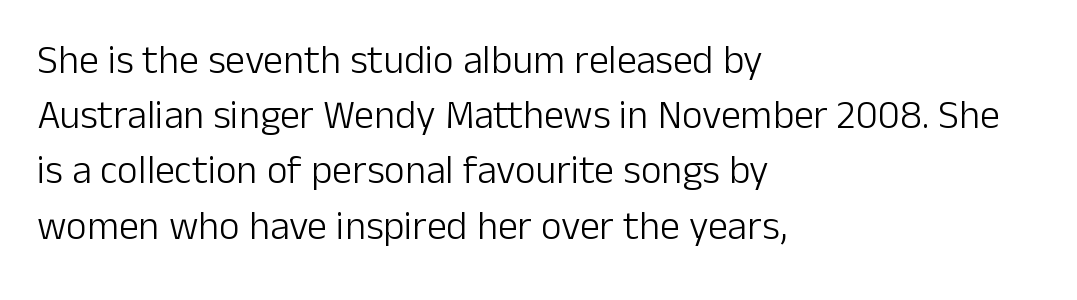
The image shows 40 px light sans-serif type, upright; set left-aligned, normal line spacing (1.38x), normal letter spacing, not underlined; low stroke contrast and a medium x-height.
